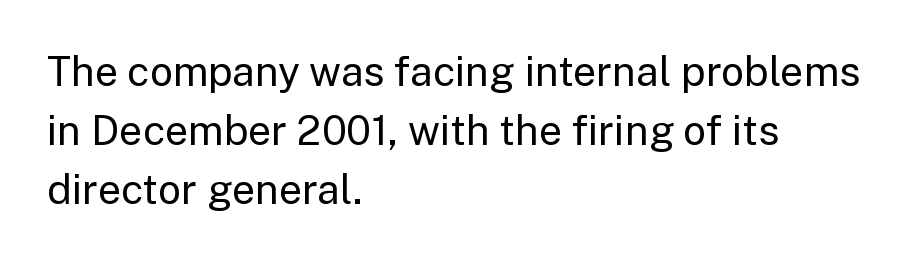
{"serif": "no", "italic": "no", "bold": "no", "weight": "regular", "width": "normal", "stroke_contrast": "low", "x_height": "medium", "monospaced": "no", "underline": "no", "align": "left", "line_spacing": "normal", "line_spacing_ratio": 1.44, "letter_spacing": "normal", "letter_spacing_em": 0.0, "glyph_px": 41}
